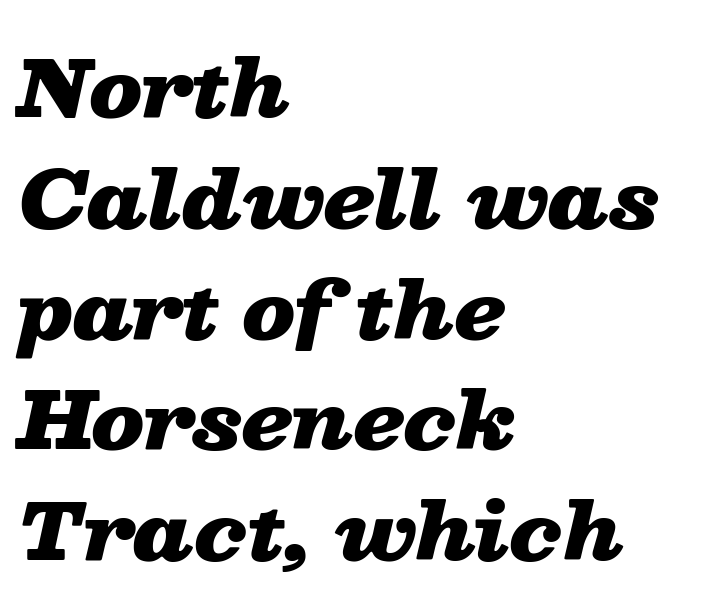
The image shows 78 px heavy, wide type, italic (leaning right); set left-aligned, normal line spacing (1.42x), normal letter spacing, not underlined; low stroke contrast and a medium x-height.
